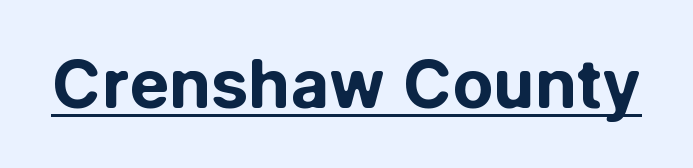
Q: Is the text bold? A: Yes.
Q: Is the text italic (slanted)? A: No, it is upright.
Q: Is the typeface a serif or a sans-serif typeface? A: Sans-serif.
Q: Is the text underlined? A: Yes.
Q: Is the spacing between letters normal or unusually wide? A: Normal.
Q: Width (condensed, normal, or wide)? A: Normal.
Q: Stroke contrast? A: Low.
Q: x-height? A: Medium.
Q: Monospaced? A: No.
